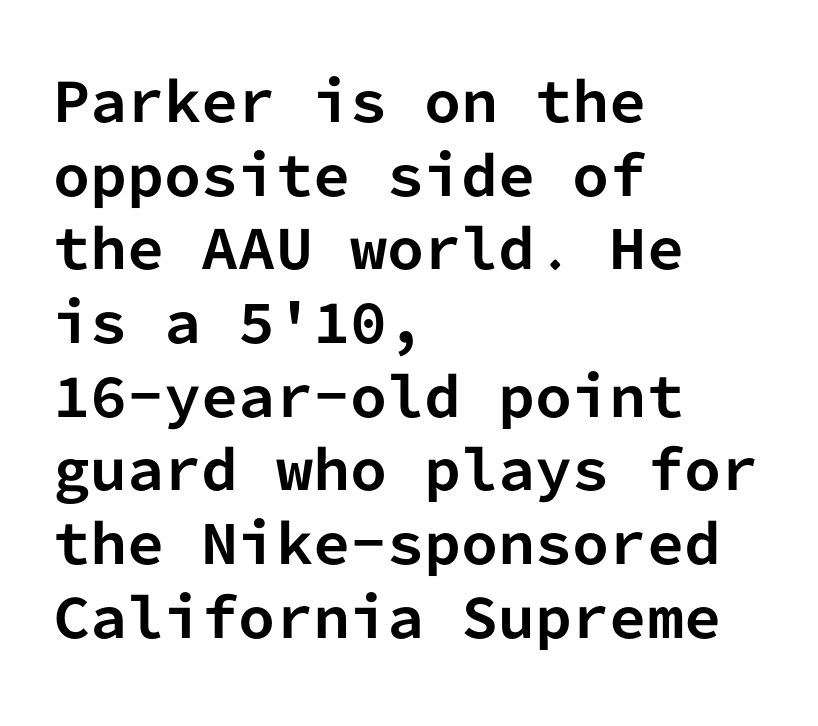
Horizontally, the lines are justified to the leading edge only. The rendering uses a moderate line-height, typical for paragraphs. Beneath every word, the page is bare. The passage shown is emphatically bold. Observe the absence of serifs on each vertical stroke in this sample. This rendering leaves character spacing at its baseline value.
